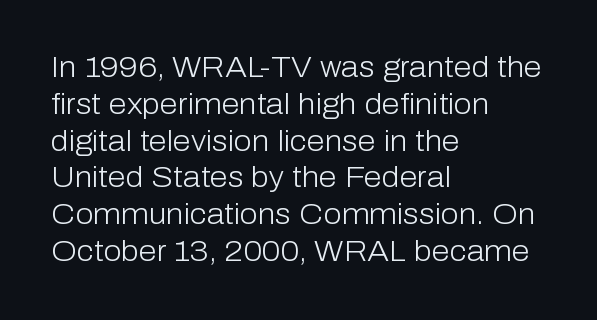
The image shows 29 px light sans-serif type, upright; set left-aligned, normal line spacing (1.27x), normal letter spacing, not underlined; low stroke contrast and a medium x-height.
